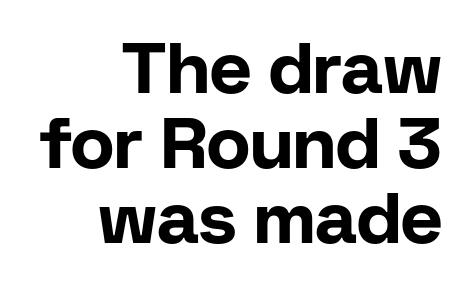
A typesetter would call this zero additional tracking. In terms of weight, the rendering is a true, heavy bold. The letters advance in unequal steps, a hallmark of proportional type. The type family on display is of the sans-serif kind. The line-height multiplier appears low, near solid setting.
